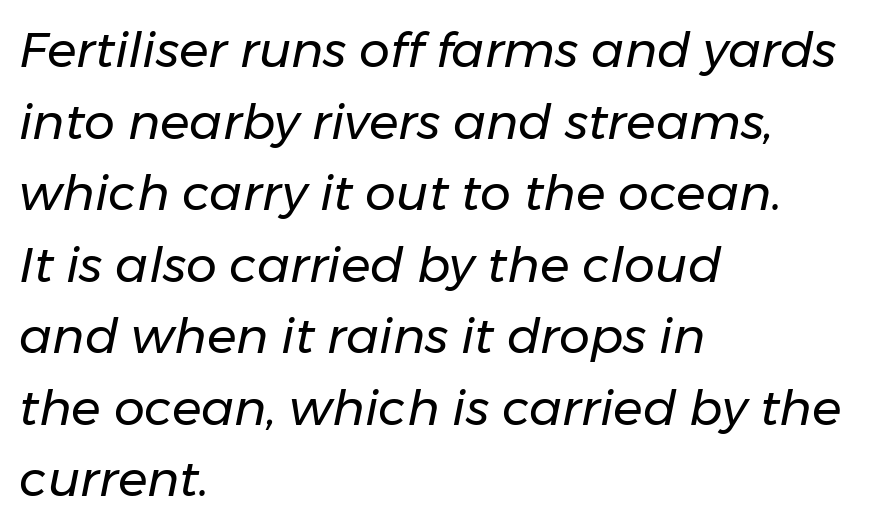
{"italic": "yes", "lean": "right", "slant_degrees": 11, "bold": "no", "weight": "regular", "width": "normal", "stroke_contrast": "low", "x_height": "medium", "monospaced": "no", "underline": "no", "align": "left", "line_spacing": "normal", "line_spacing_ratio": 1.46, "letter_spacing": "normal", "letter_spacing_em": 0.0, "glyph_px": 49}
